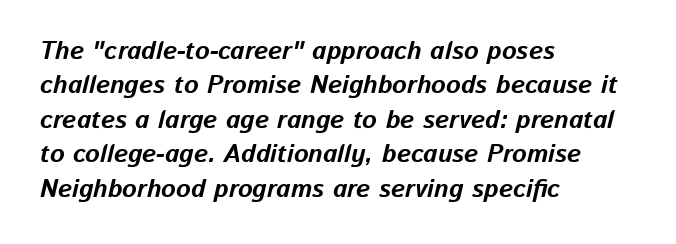
Q: Is the text bold? A: Yes.
Q: Is the text italic (slanted)? A: Yes, it leans right by about 13 degrees.
Q: Is the text underlined? A: No.
Q: How is the paragraph aligned? A: Left-aligned.
Q: Is the spacing between letters normal or unusually wide? A: Normal.
Q: Is the spacing between lines tight, normal or loose? A: Normal.
